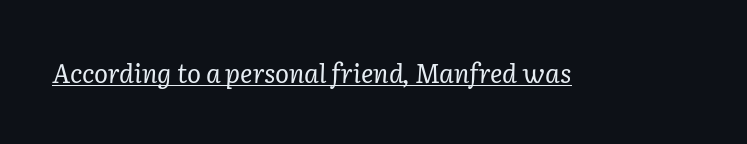
Q: Is the text bold? A: No.
Q: Is the text italic (slanted)? A: Yes, it leans right by about 2 degrees.
Q: Is the text underlined? A: Yes.
Q: Is the spacing between letters normal or unusually wide? A: Normal.
